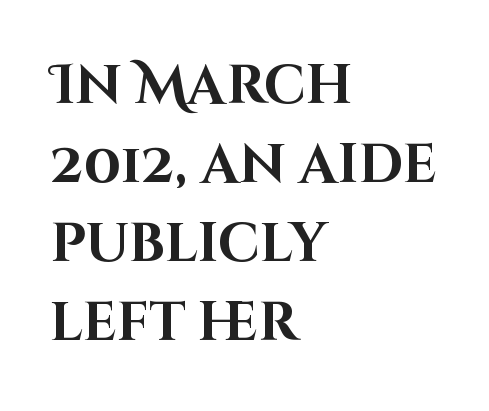
{"serif": "no", "italic": "no", "bold": "yes", "weight": "bold", "width": "normal", "stroke_contrast": "high", "x_height": "large", "monospaced": "no", "underline": "no", "align": "left", "line_spacing": "normal", "line_spacing_ratio": 1.46, "letter_spacing": "normal", "letter_spacing_em": 0.0, "glyph_px": 54}
